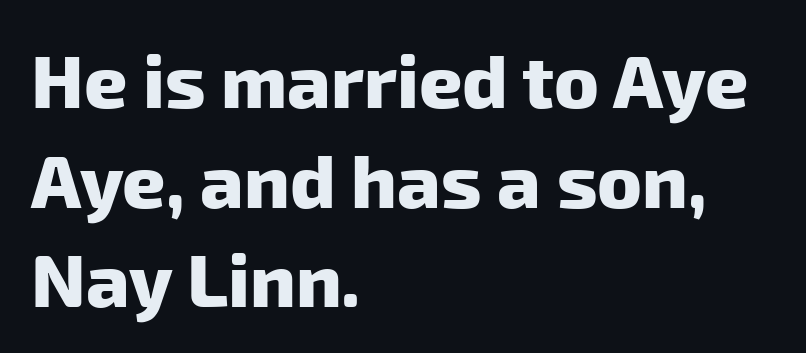
The image shows 75 px heavy sans-serif type; set left-aligned, normal line spacing (1.33x), normal letter spacing, not underlined; low stroke contrast and a medium x-height.
